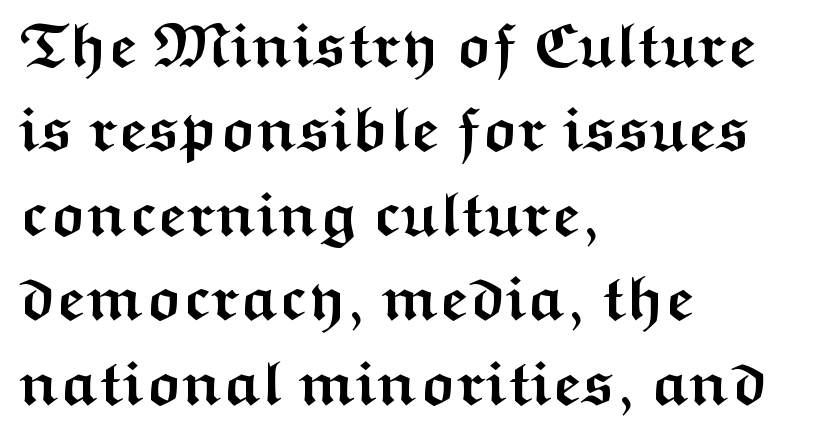
The image shows 63 px semibold, wide sans-serif type, upright; set left-aligned, normal line spacing (1.34x), normal letter spacing, not underlined; medium stroke contrast and a medium x-height.
